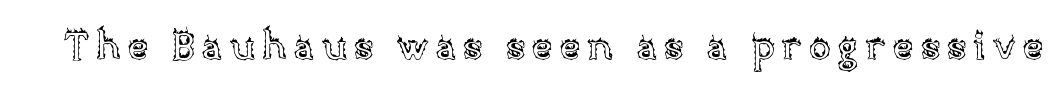
{"italic": "no", "width": "normal", "x_height": "large", "monospaced": "no", "underline": "no", "glyph_px": 39}
